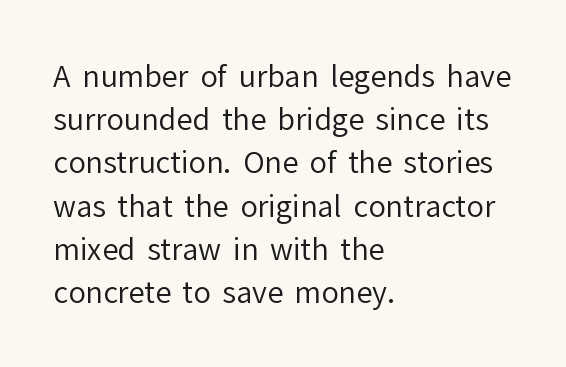
The image shows 29 px regular-weight sans-serif type, upright; set left-aligned, normal line spacing (1.49x), normal letter spacing, not underlined; low stroke contrast and a medium x-height.
